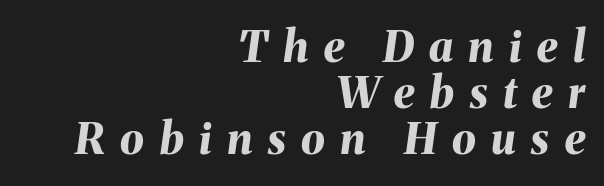
Varying glyph widths throughout — classic text-font behaviour. It's the slanting kind of type. The rendering uses a bold face; every stroke is thick and dark. Closely set lines give the paragraph a compact silhouette. Letters rest on an invisible, unmarked baseline.
